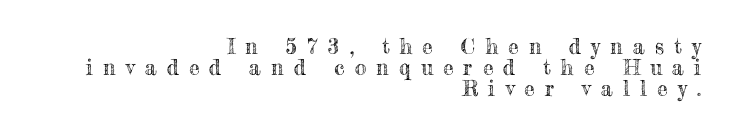
Q: Is the text italic (slanted)? A: No, it is upright.
Q: Is the text underlined? A: No.
Q: How is the paragraph aligned? A: Right-aligned.
Q: Is the spacing between letters normal or unusually wide? A: Unusually wide.
Q: Is the spacing between lines tight, normal or loose? A: Tight.
